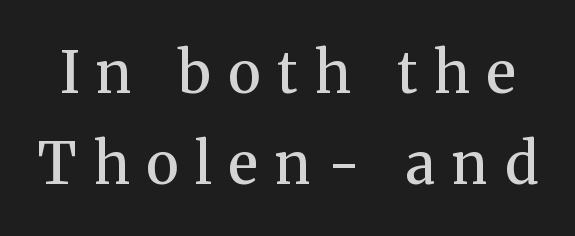
The image shows 57 px semibold serif type, upright; set normal line spacing (1.59x), unusually wide letter spacing (+0.3 em), not underlined; medium stroke contrast and a medium x-height.
